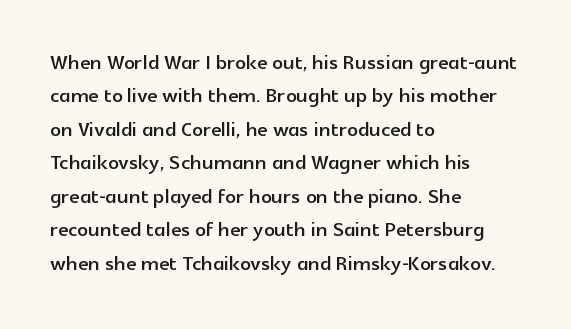
The image shows 27 px text type, upright; set left-aligned, line spacing 1.24x, normal letter spacing, not underlined.
